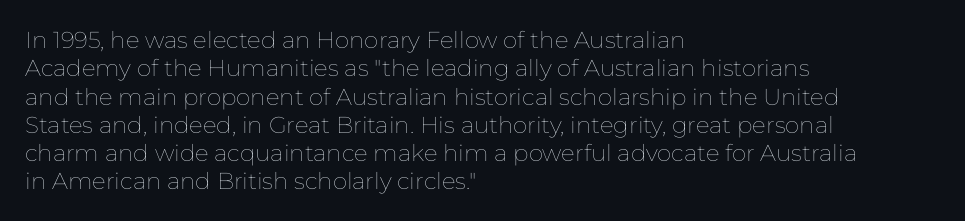
The image shows 23 px text type, upright; set left-aligned, line spacing 1.23x, normal letter spacing, not underlined.
